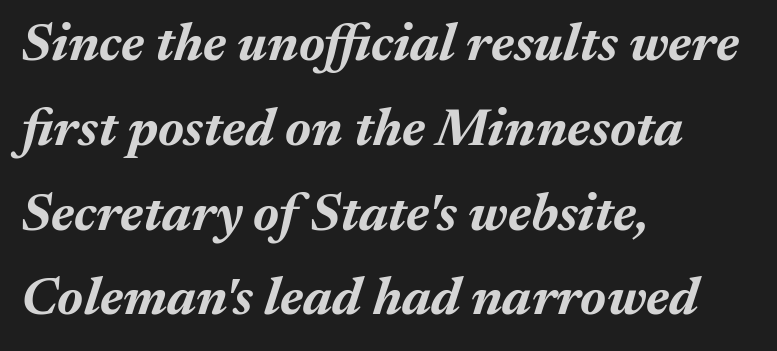
Q: Is the text bold? A: Yes.
Q: Is the text italic (slanted)? A: Yes, it leans right by about 17 degrees.
Q: Is the text underlined? A: No.
Q: How is the paragraph aligned? A: Left-aligned.
Q: Is the spacing between letters normal or unusually wide? A: Normal.
Q: Is the spacing between lines tight, normal or loose? A: Normal.
Q: Width (condensed, normal, or wide)? A: Normal.
Q: Stroke contrast? A: Medium.
Q: x-height? A: Medium.
Q: Monospaced? A: No.
